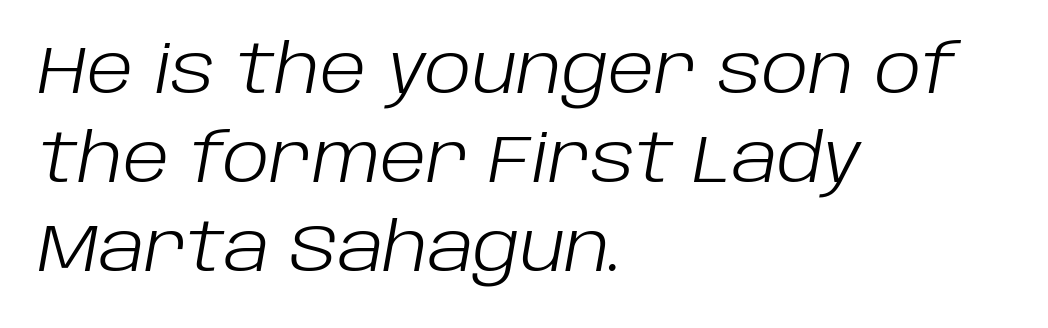
The image shows 67 px light type, italic (leaning right); set left-aligned, normal line spacing (1.33x), normal letter spacing, not underlined; low stroke contrast and a large x-height.
